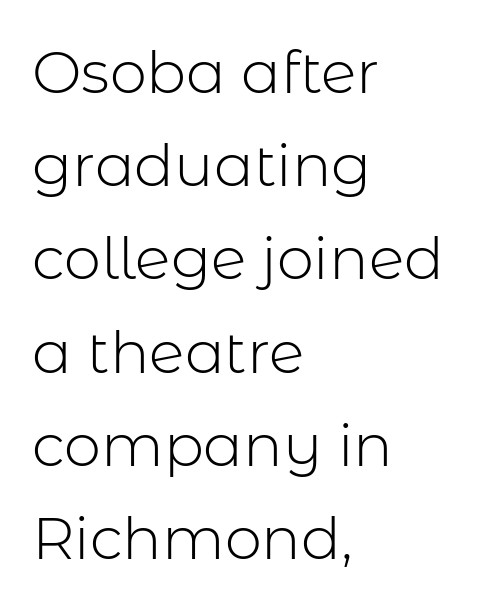
Q: Is the text bold? A: No.
Q: Is the text italic (slanted)? A: No, it is upright.
Q: Is the typeface a serif or a sans-serif typeface? A: Sans-serif.
Q: Is the text underlined? A: No.
Q: How is the paragraph aligned? A: Left-aligned.
Q: Is the spacing between letters normal or unusually wide? A: Normal.
Q: Is the spacing between lines tight, normal or loose? A: Normal.
Q: Width (condensed, normal, or wide)? A: Normal.
Q: Stroke contrast? A: Low.
Q: x-height? A: Medium.
Q: Monospaced? A: No.
